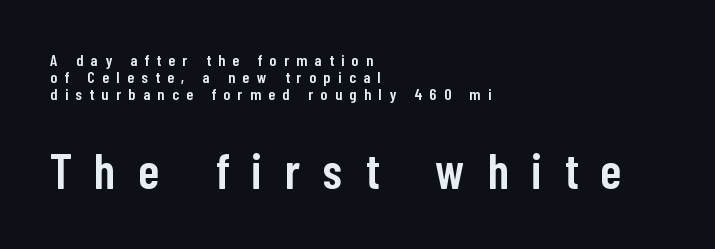
The image shows 49 px semibold, condensed sans-serif type, upright; set left-aligned, tight line spacing (1.05x), unusually wide letter spacing (+0.48 em), not underlined; the second (bottom) block is 3.06x larger; low stroke contrast and a medium x-height.
